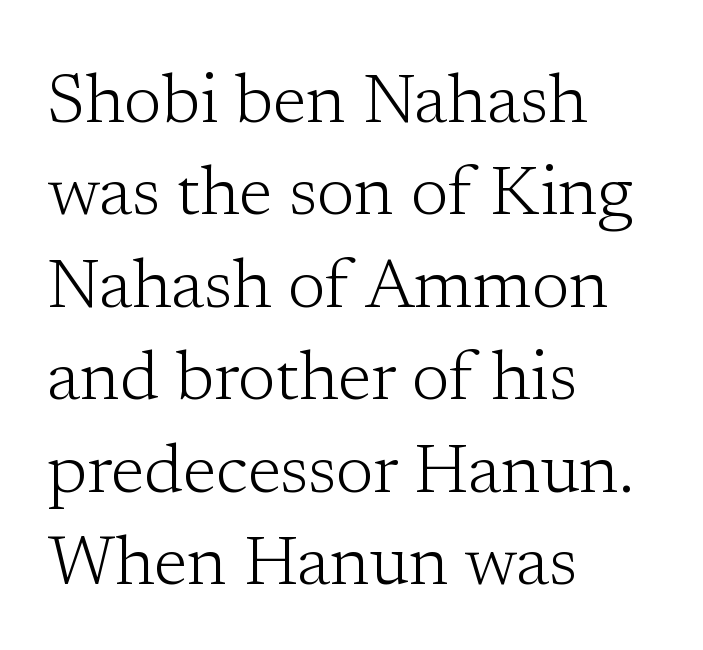
Q: Is the text bold? A: No.
Q: Is the text italic (slanted)? A: No, it is upright.
Q: Is the typeface a serif or a sans-serif typeface? A: Serif.
Q: Is the text underlined? A: No.
Q: How is the paragraph aligned? A: Left-aligned.
Q: Is the spacing between letters normal or unusually wide? A: Normal.
Q: Is the spacing between lines tight, normal or loose? A: Normal.
Q: Width (condensed, normal, or wide)? A: Normal.
Q: Stroke contrast? A: Low.
Q: x-height? A: Medium.
Q: Monospaced? A: No.
